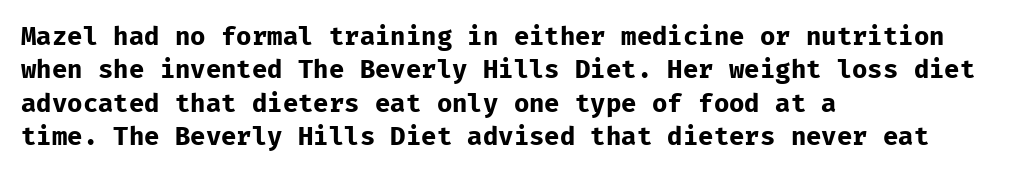
Q: Is the text bold? A: Yes.
Q: Is the text italic (slanted)? A: No, it is upright.
Q: Is the text underlined? A: No.
Q: How is the paragraph aligned? A: Left-aligned.
Q: Is the spacing between letters normal or unusually wide? A: Normal.
Q: Is the spacing between lines tight, normal or loose? A: Normal.
